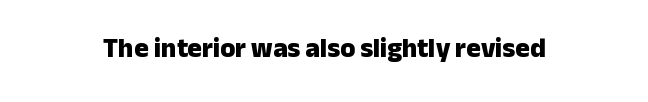
{"italic": "no", "bold": "yes", "underline": "no", "letter_spacing": "normal", "letter_spacing_em": 0.0, "glyph_px": 27}
